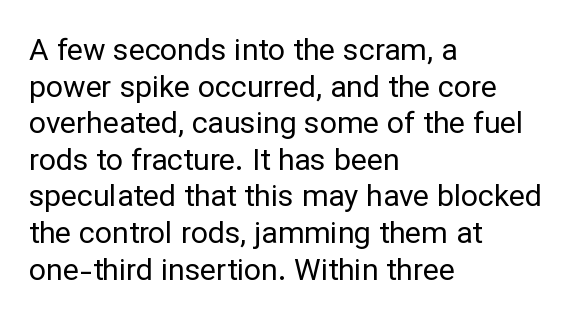
{"serif": "no", "italic": "no", "bold": "no", "weight": "regular", "width": "normal", "stroke_contrast": "low", "x_height": "medium", "monospaced": "no", "underline": "no", "align": "left", "line_spacing_ratio": 1.22, "letter_spacing": "normal", "letter_spacing_em": 0.0, "glyph_px": 30}
